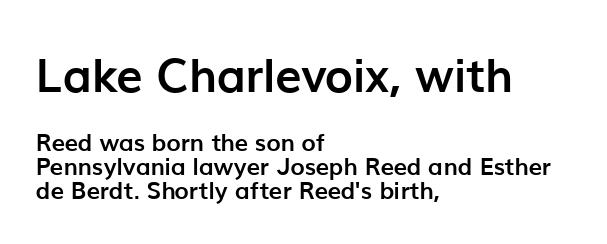
You could barely slide anything between these rows. The upper block of text is set noticeably larger than the block beneath it. The passage shown is typeset with a sans-serif family. One-word summary of the alignment: left.
